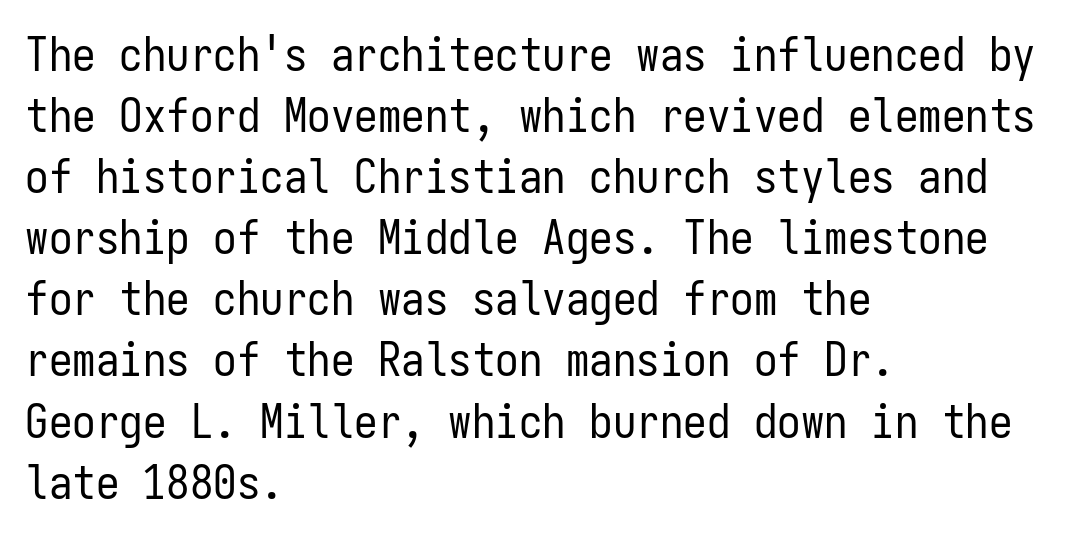
Notice how the passage keeps a crisp vertical edge on the left only. The lettering holds an erect, upright posture throughout. The passage shown is not underscored anywhere. Think of a typewriter: that constant character pitch is what you see here. Nothing unusual about the tracking: characters are spaced as the font intends.
